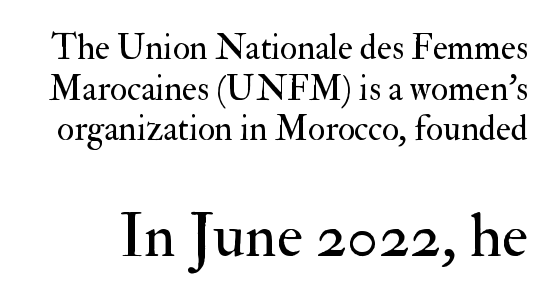
The image shows 62 px regular-weight serif type, upright; set line spacing 1.16x, normal letter spacing, not underlined; the second (bottom) block is 1.77x larger; medium stroke contrast and a small x-height.
